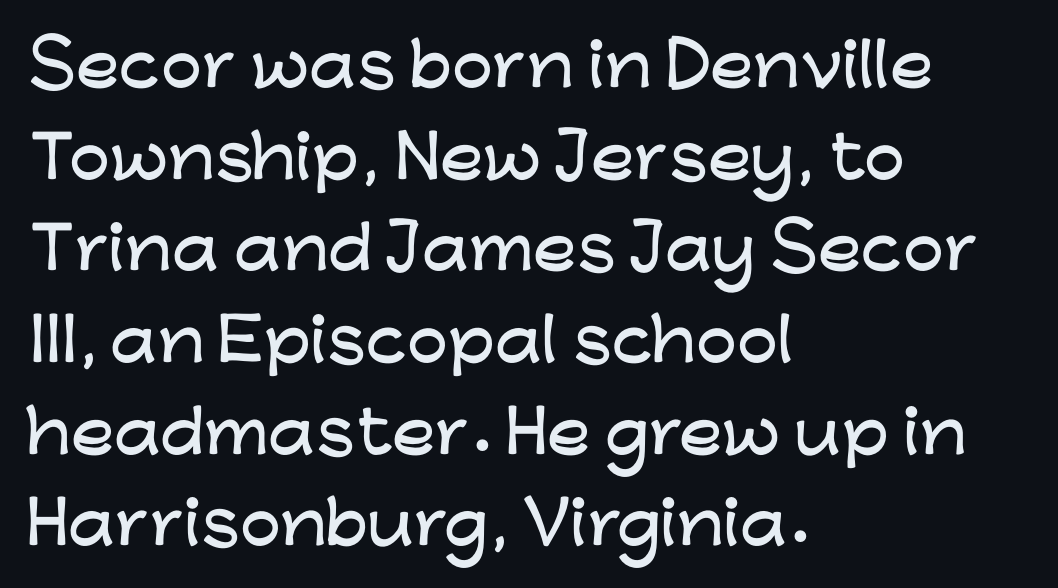
The image shows 58 px wide sans-serif type, upright; set left-aligned, normal line spacing (1.58x), normal letter spacing, not underlined; low stroke contrast and a medium x-height.
